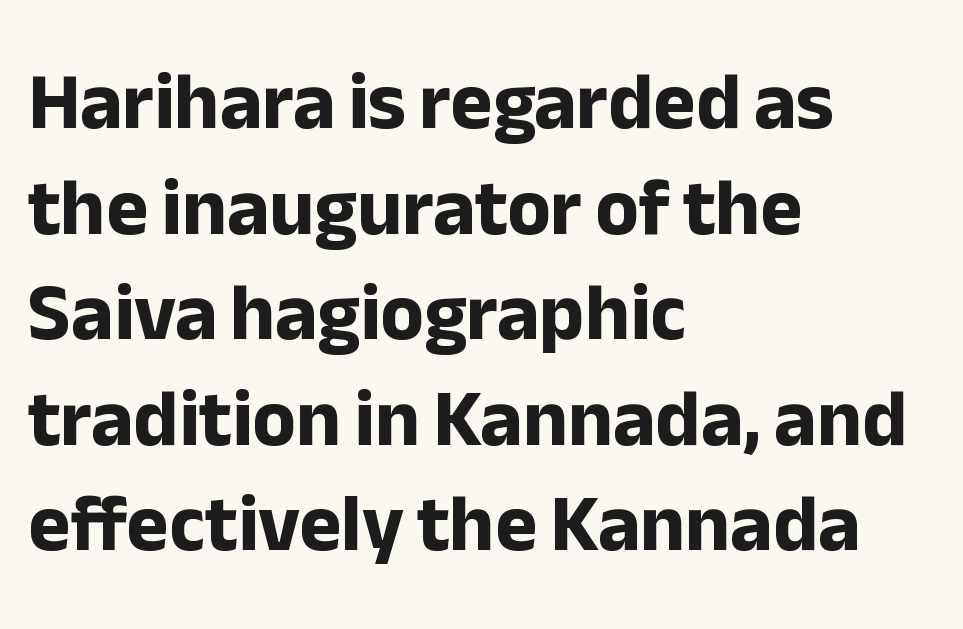
The face used here is a sans, in the tradition of grotesques and geometrics. A classic flush-left, rag-right setting is used for this passage. Glyph-to-glyph distance matches everyday printed text. Decoration check: the copy has no underline. Leading: standard. Summary of weight: heavy, a full bold.
